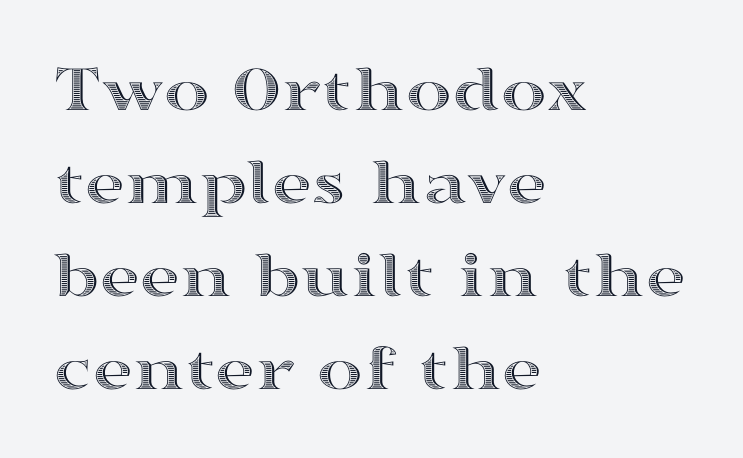
{"italic": "no", "width": "wide", "x_height": "medium", "monospaced": "no", "underline": "no", "align": "left", "line_spacing": "normal", "line_spacing_ratio": 1.35, "letter_spacing": "normal", "letter_spacing_em": 0.0, "glyph_px": 69}
